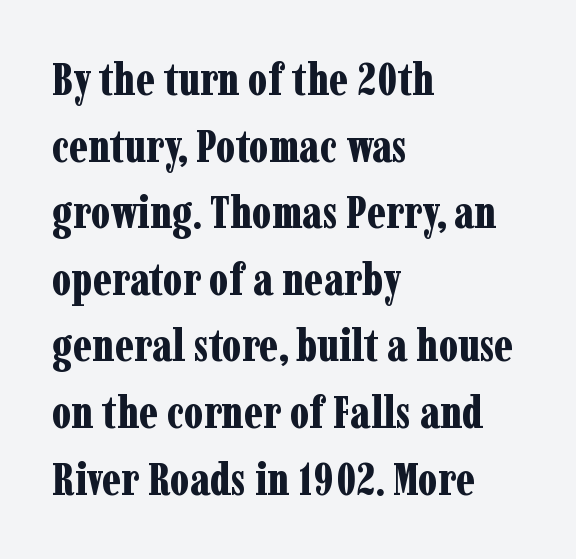
The image shows 45 px bold, condensed serif type, upright; set left-aligned, normal line spacing (1.48x), normal letter spacing, not underlined; low stroke contrast and a medium x-height.
